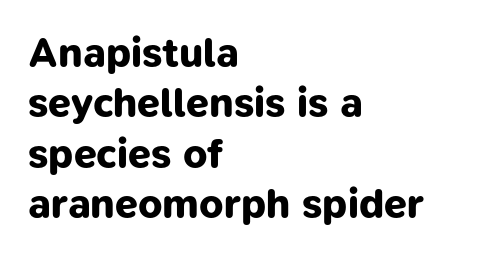
Q: Is the text bold? A: Yes.
Q: Is the typeface a serif or a sans-serif typeface? A: Sans-serif.
Q: Is the text underlined? A: No.
Q: How is the paragraph aligned? A: Left-aligned.
Q: Is the spacing between letters normal or unusually wide? A: Normal.
Q: Width (condensed, normal, or wide)? A: Normal.
Q: Stroke contrast? A: Low.
Q: x-height? A: Medium.
Q: Monospaced? A: No.
